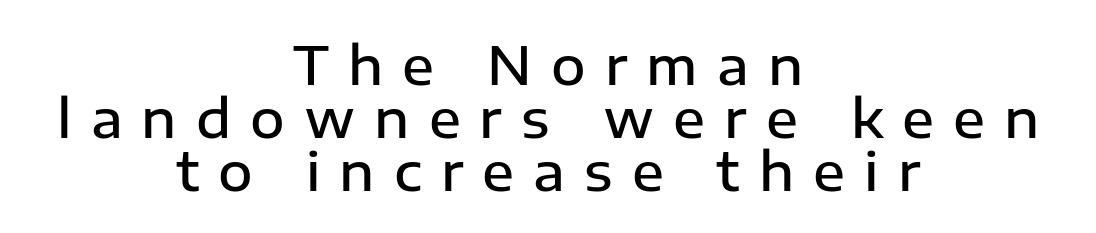
{"serif": "no", "italic": "no", "bold": "semi", "weight": "semibold", "width": "normal", "stroke_contrast": "low", "x_height": "medium", "monospaced": "no", "underline": "no", "align": "center", "line_spacing": "tight", "line_spacing_ratio": 1.0, "letter_spacing": "wide", "letter_spacing_em": 0.36, "glyph_px": 53}
